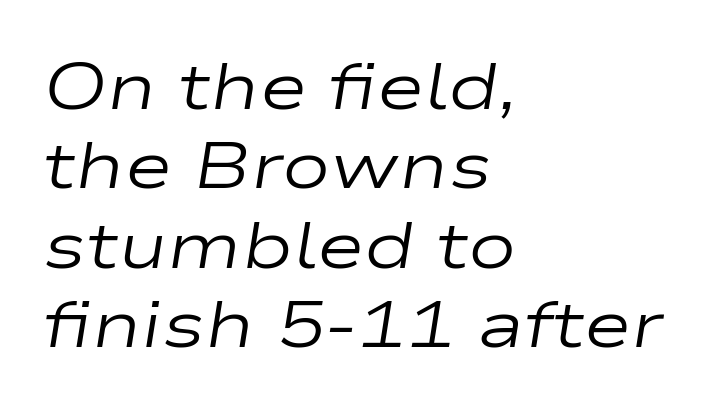
The image shows 65 px regular-weight, wide type, italic (leaning right); set left-aligned, line spacing 1.22x, normal letter spacing, not underlined; low stroke contrast and a medium x-height.
